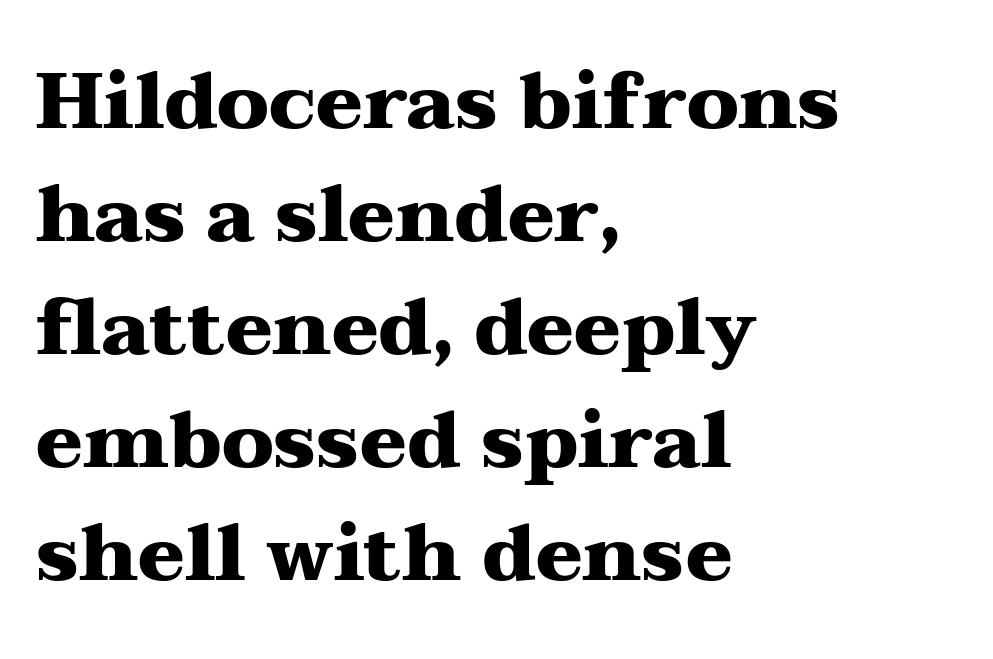
Q: Is the text bold? A: Yes.
Q: Is the text italic (slanted)? A: No, it is upright.
Q: Is the typeface a serif or a sans-serif typeface? A: Serif.
Q: Is the text underlined? A: No.
Q: How is the paragraph aligned? A: Left-aligned.
Q: Is the spacing between letters normal or unusually wide? A: Normal.
Q: Is the spacing between lines tight, normal or loose? A: Normal.
Q: Width (condensed, normal, or wide)? A: Wide.
Q: Stroke contrast? A: Medium.
Q: x-height? A: Medium.
Q: Monospaced? A: No.
